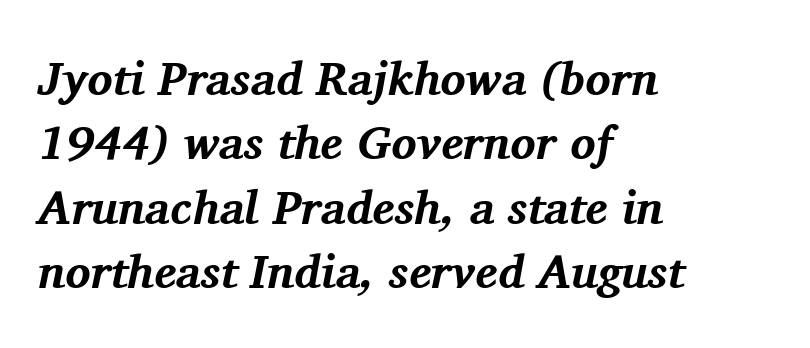
Q: Is the text bold? A: Yes.
Q: Is the text italic (slanted)? A: Yes, it leans right by about 11 degrees.
Q: Is the typeface a serif or a sans-serif typeface? A: Serif.
Q: Is the text underlined? A: No.
Q: How is the paragraph aligned? A: Left-aligned.
Q: Is the spacing between letters normal or unusually wide? A: Normal.
Q: Is the spacing between lines tight, normal or loose? A: Normal.
Q: Width (condensed, normal, or wide)? A: Normal.
Q: Stroke contrast? A: Medium.
Q: x-height? A: Medium.
Q: Monospaced? A: No.
